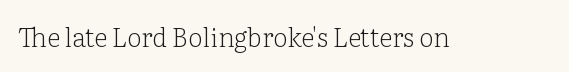
A roman cut, with each character standing at attention. Decoration check: the copy has no underline. The gaps between neighbouring characters are ordinary and unremarkable. Bold? No — there's no thickening of the strokes.
